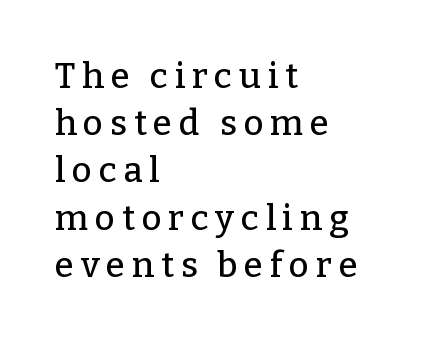
The image shows 35 px serif type, upright; set left-aligned, normal line spacing (1.35x), not underlined; low stroke contrast and a medium x-height.
